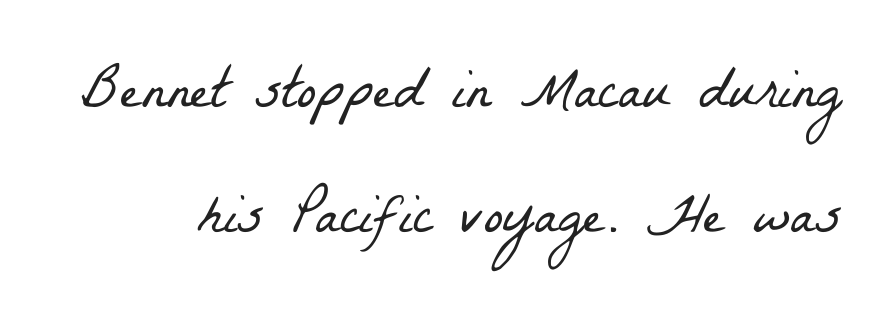
Compared with a typical body face, this is equally light or lighter still. Nobody drew a line under any word here. Honestly, the letter spacing is just normal — you wouldn't notice it. A typesetter would call this proportional, since set widths differ per character. Little horizontal feet cap the strokes, marking this as serif type. Interline gaps are noticeably wide in this sample.
